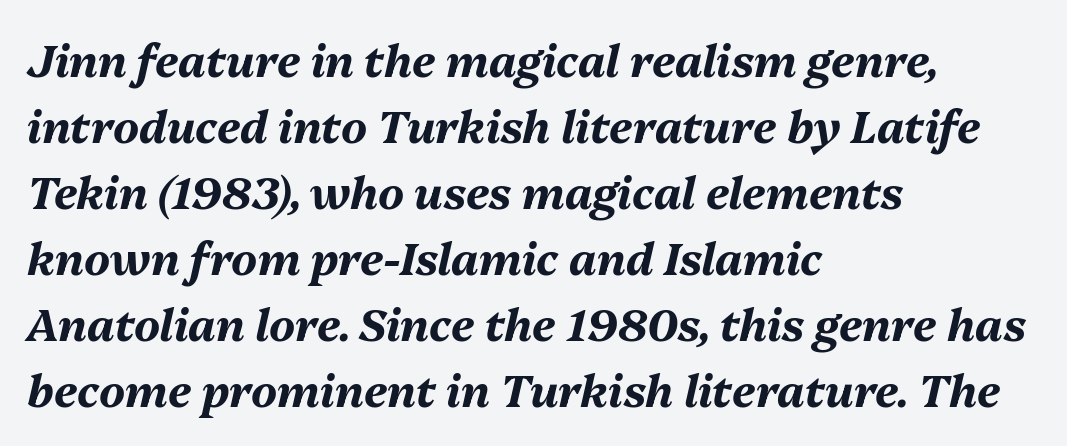
The image shows 44 px bold type, italic (leaning right); set left-aligned, normal line spacing (1.5x), normal letter spacing, not underlined; medium stroke contrast and a medium x-height.
